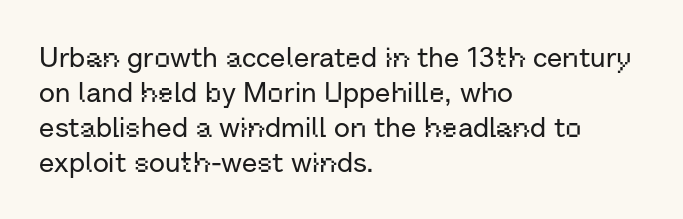
Q: Is the text italic (slanted)? A: No, it is upright.
Q: Is the typeface a serif or a sans-serif typeface? A: Sans-serif.
Q: Is the text underlined? A: No.
Q: How is the paragraph aligned? A: Left-aligned.
Q: Is the spacing between letters normal or unusually wide? A: Normal.
Q: Is the spacing between lines tight, normal or loose? A: Normal.
Q: Width (condensed, normal, or wide)? A: Normal.
Q: Stroke contrast? A: Low.
Q: x-height? A: Medium.
Q: Monospaced? A: No.
